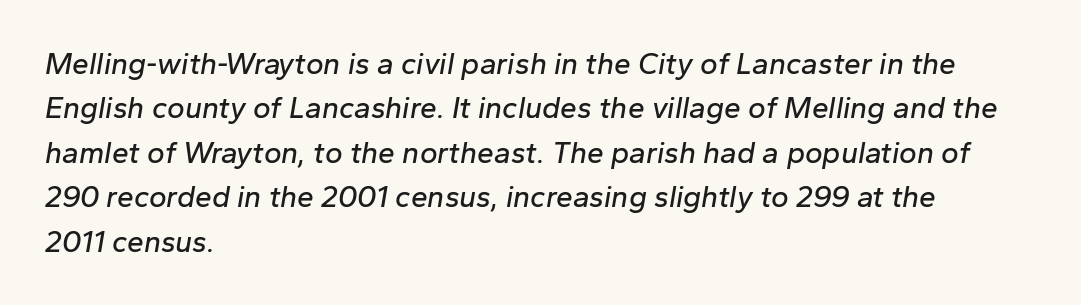
{"italic": "yes", "lean": "right", "slant_degrees": 10, "width": "normal", "stroke_contrast": "low", "x_height": "medium", "monospaced": "no", "underline": "no", "align": "left", "line_spacing": "normal", "line_spacing_ratio": 1.48, "letter_spacing": "normal", "letter_spacing_em": 0.0, "glyph_px": 30}
